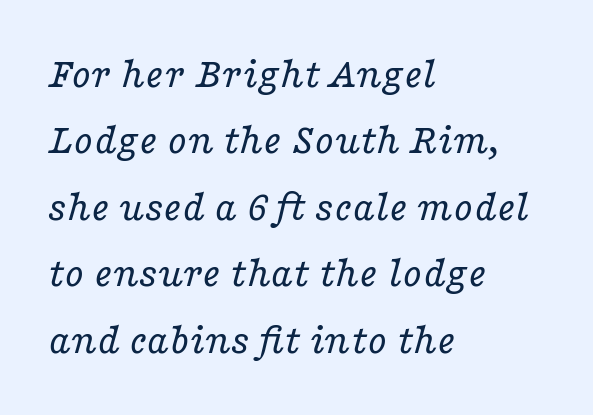
All the whitespace from short lines collects on the right. A quiet, ordinary-to-light weight characterises the typeface. Each new line begins a customary step beneath the previous one. Typographically, this falls in the serif category.
